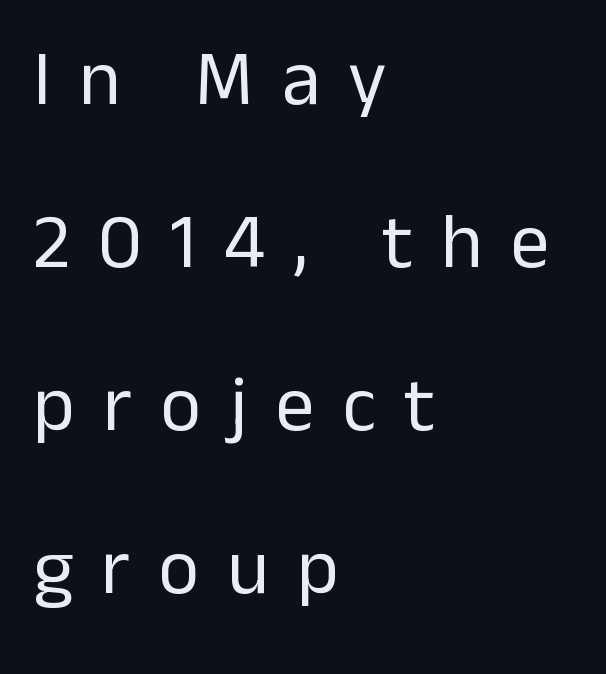
{"serif": "no", "italic": "no", "bold": "no", "weight": "regular", "width": "normal", "stroke_contrast": "low", "x_height": "medium", "monospaced": "no", "underline": "no", "align": "left", "line_spacing": "loose", "line_spacing_ratio": 2.09, "letter_spacing": "wide", "letter_spacing_em": 0.36, "glyph_px": 78}
